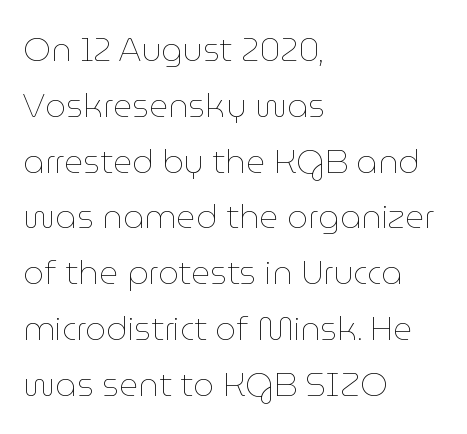
Q: Is the text bold? A: No.
Q: Is the text italic (slanted)? A: No, it is upright.
Q: Is the text underlined? A: No.
Q: How is the paragraph aligned? A: Left-aligned.
Q: Is the spacing between letters normal or unusually wide? A: Normal.
Q: Is the spacing between lines tight, normal or loose? A: Normal.
Q: Width (condensed, normal, or wide)? A: Normal.
Q: Stroke contrast? A: Low.
Q: x-height? A: Medium.
Q: Monospaced? A: No.
